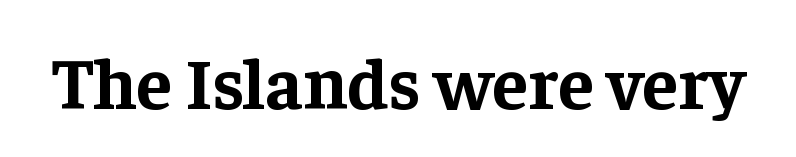
This is serif lettering, the kind often seen in printed books. The face used here is rendered with its standard letterfit. Just letters on the line, the space beneath them empty. Is the type bold? Yes — the strokes are clearly thick and heavy. Tall strokes in this sample are plumb rather than angled. A typesetter would call this proportional, since set widths differ per character.
